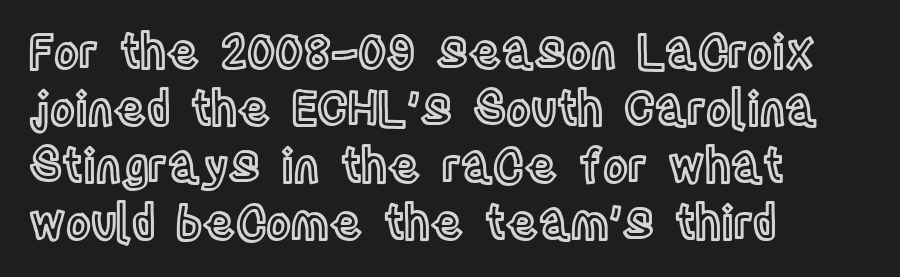
The image shows 47 px condensed type, upright; set left-aligned, line spacing 1.21x, normal letter spacing, not underlined; a large x-height.
